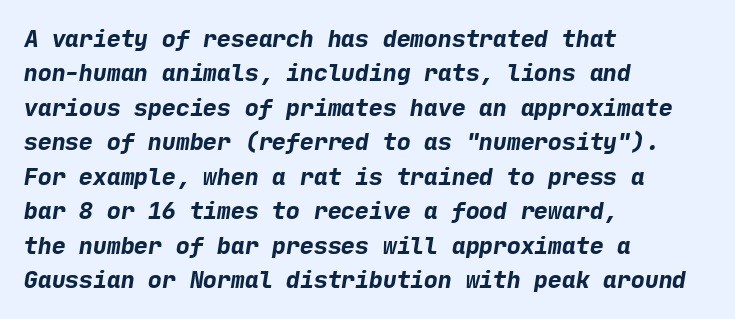
Q: Is the text bold? A: Yes.
Q: Is the text underlined? A: No.
Q: How is the paragraph aligned? A: Left-aligned.
Q: Is the spacing between letters normal or unusually wide? A: Normal.
Q: Is the spacing between lines tight, normal or loose? A: Normal.
